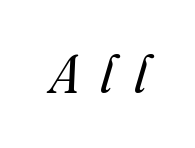
{"serif": "yes", "italic": "yes", "lean": "right", "slant_degrees": 16, "bold": "no", "weight": "regular", "width": "normal", "stroke_contrast": "medium", "x_height": "small", "monospaced": "no", "underline": "no", "letter_spacing": "wide", "letter_spacing_em": 0.4, "glyph_px": 53}
